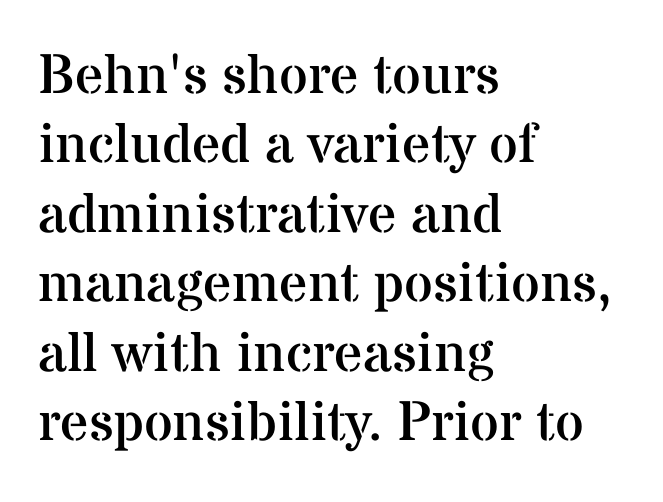
{"serif": "yes", "italic": "no", "bold": "no", "weight": "regular", "width": "normal", "stroke_contrast": "medium", "x_height": "medium", "monospaced": "no", "underline": "no", "align": "left", "line_spacing_ratio": 1.24, "letter_spacing": "normal", "letter_spacing_em": 0.0, "glyph_px": 56}
